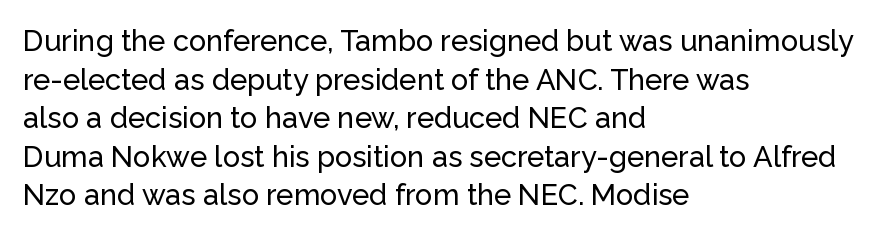
{"serif": "no", "italic": "no", "width": "normal", "stroke_contrast": "low", "x_height": "medium", "monospaced": "no", "underline": "no", "align": "left", "line_spacing": "normal", "line_spacing_ratio": 1.33, "letter_spacing": "normal", "letter_spacing_em": 0.0, "glyph_px": 29}
